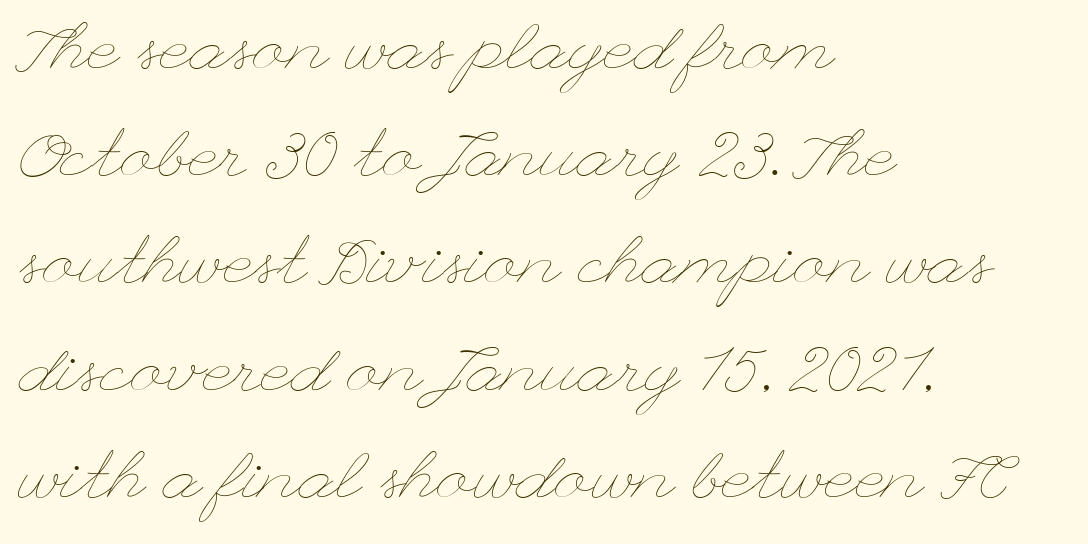
Q: Is the text bold? A: No.
Q: Is the text italic (slanted)? A: Yes.
Q: Is the text underlined? A: No.
Q: How is the paragraph aligned? A: Left-aligned.
Q: Is the spacing between letters normal or unusually wide? A: Normal.
Q: Is the spacing between lines tight, normal or loose? A: Normal.
Q: Width (condensed, normal, or wide)? A: Wide.
Q: Stroke contrast? A: Low.
Q: x-height? A: Small.
